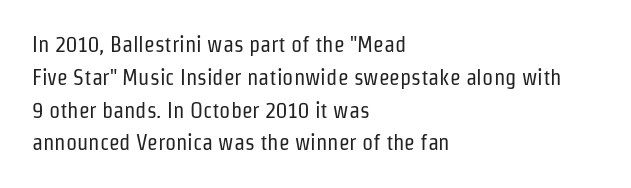
The image shows 22 px text type, upright; set left-aligned, normal line spacing (1.49x), normal letter spacing, not underlined.
